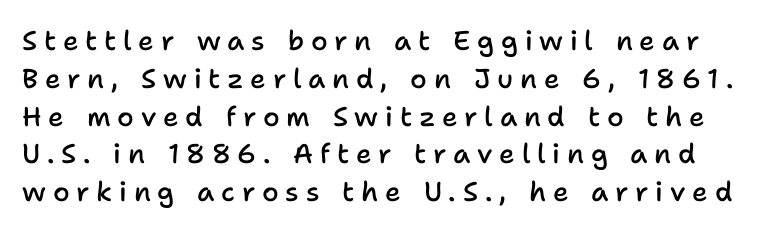
{"italic": "no", "bold": "semi", "underline": "no", "line_spacing": "normal", "line_spacing_ratio": 1.4, "letter_spacing": "wide", "letter_spacing_em": 0.25, "glyph_px": 27}
